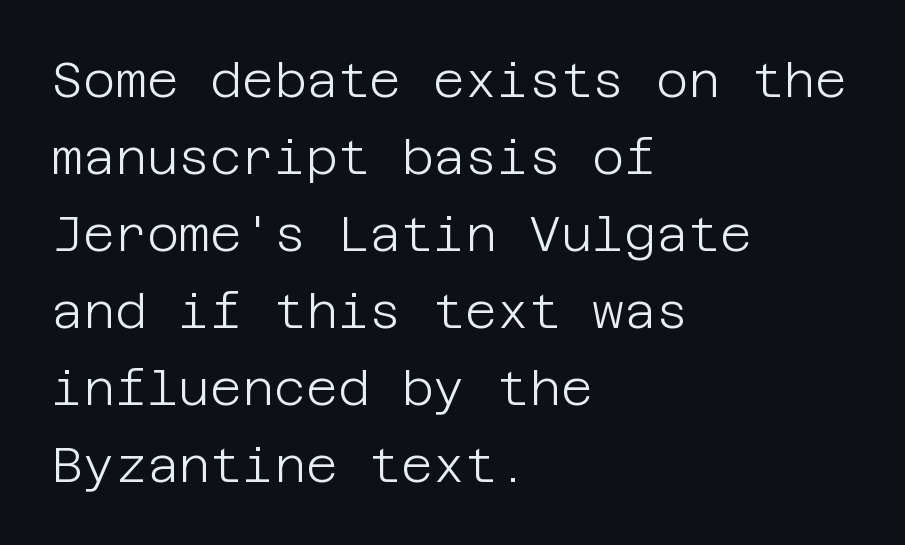
Q: Is the text bold? A: No.
Q: Is the text italic (slanted)? A: No, it is upright.
Q: Is the typeface a serif or a sans-serif typeface? A: Sans-serif.
Q: Is the text underlined? A: No.
Q: How is the paragraph aligned? A: Left-aligned.
Q: Is the spacing between letters normal or unusually wide? A: Normal.
Q: Is the spacing between lines tight, normal or loose? A: Normal.
Q: Width (condensed, normal, or wide)? A: Normal.
Q: Stroke contrast? A: Low.
Q: x-height? A: Large.
